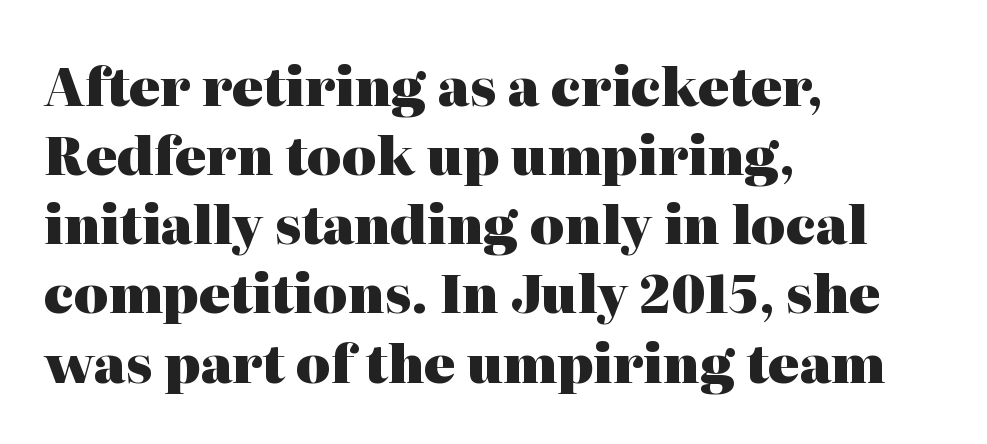
{"serif": "yes", "italic": "no", "bold": "yes", "weight": "heavy", "width": "normal", "stroke_contrast": "high", "x_height": "medium", "monospaced": "no", "underline": "no", "align": "left", "line_spacing": "normal", "line_spacing_ratio": 1.33, "letter_spacing": "normal", "letter_spacing_em": 0.0, "glyph_px": 52}
